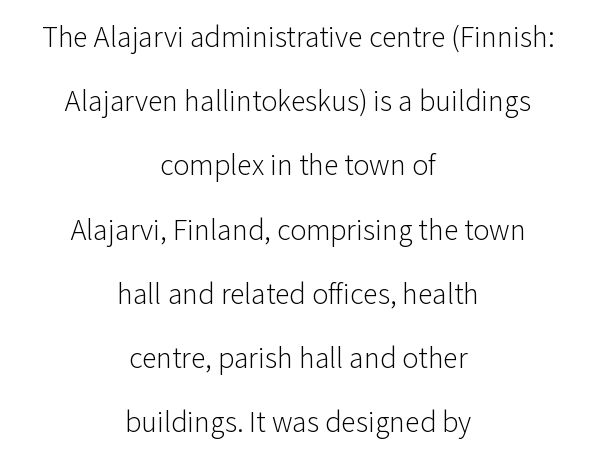
Interline gaps are noticeably wide in this sample. Nope, not italic — everything's standing straight. Standard letterfit; no display-style spreading of the glyphs. Is this a sans? Yes — the strokes have no serifs.
